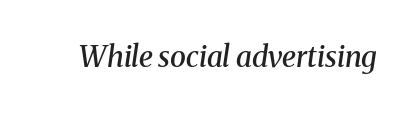
{"serif": "yes", "italic": "yes", "lean": "right", "slant_degrees": 8, "bold": "semi", "weight": "semibold", "width": "normal", "stroke_contrast": "medium", "x_height": "medium", "monospaced": "no", "underline": "no", "letter_spacing": "normal", "letter_spacing_em": 0.0, "glyph_px": 29}
